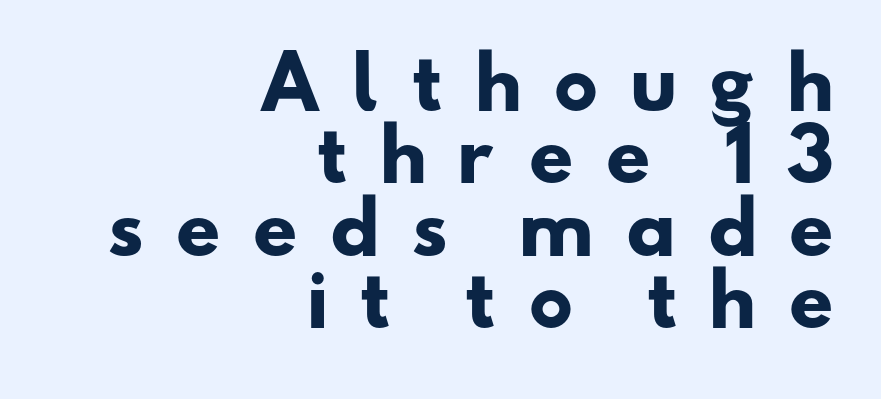
Q: Is the text bold? A: Yes.
Q: Is the typeface a serif or a sans-serif typeface? A: Sans-serif.
Q: Is the text underlined? A: No.
Q: How is the paragraph aligned? A: Right-aligned.
Q: Is the spacing between letters normal or unusually wide? A: Unusually wide.
Q: Is the spacing between lines tight, normal or loose? A: Tight.
Q: Width (condensed, normal, or wide)? A: Wide.
Q: Stroke contrast? A: Low.
Q: x-height? A: Small.
Q: Monospaced? A: No.
